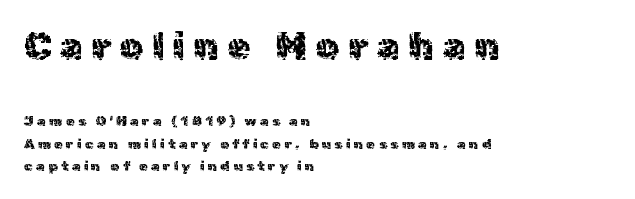
Q: Is the text italic (slanted)? A: No, it is upright.
Q: Is the typeface a serif or a sans-serif typeface? A: Sans-serif.
Q: Is the text underlined? A: No.
Q: How is the paragraph aligned? A: Left-aligned.
Q: Is the spacing between letters normal or unusually wide? A: Unusually wide.
Q: Is the spacing between lines tight, normal or loose? A: Normal.
Q: Which block of text is set in a larger size, the first (top) or the second (bottom)? A: The first (top) one.
Q: Width (condensed, normal, or wide)? A: Normal.
Q: x-height? A: Medium.
Q: Monospaced? A: No.
